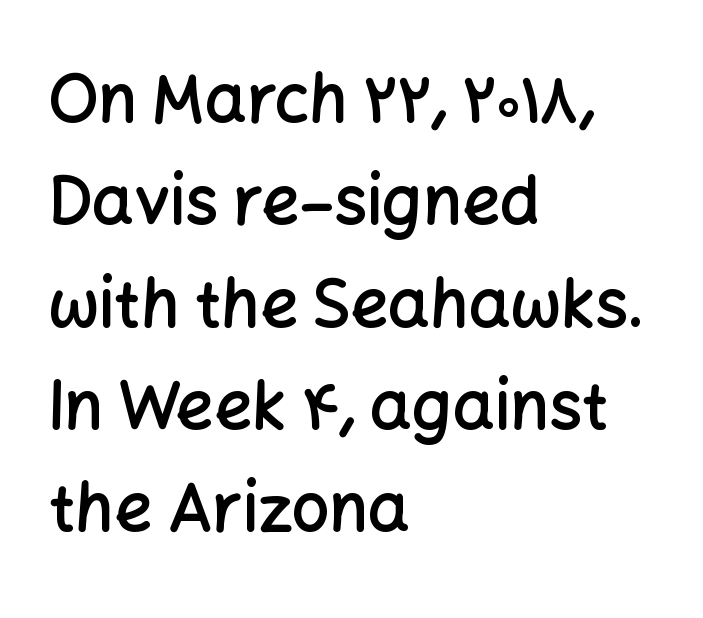
In CSS terms this would be text-align: left. Tracking here is standard; glyphs follow each other at the usual distance. Summary of vertical rhythm: regular, with standard interline spacing. Has an underline been added? It has not. These lines were composed using upright roman letters.
